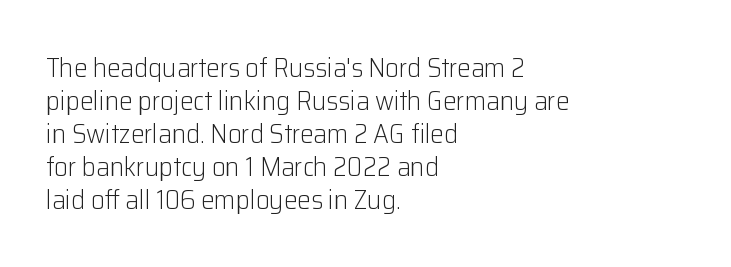
The type sits square on the baseline with zero lean. All the whitespace from short lines collects on the right. Students, note that the glyphs here touch the page at normal intervals. Weight class: somewhere from thin through regular. The foot of each line stays bare and open.
